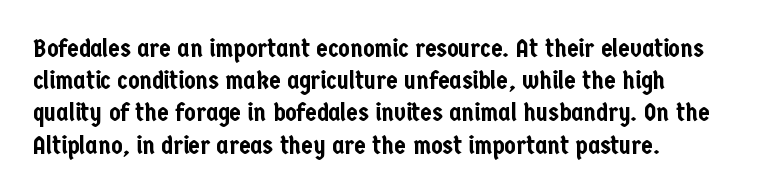
You could call the tracking neutral — neither tight nor loose. Posture: upright roman. Which margin do the lines hug? The left one — the right edge is uneven. Decoration check: the copy has no underline.
